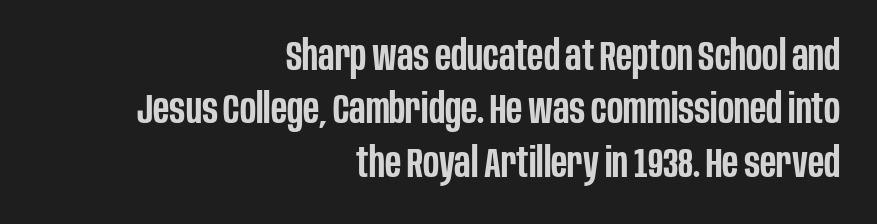
{"serif": "no", "italic": "no", "bold": "semi", "weight": "semibold", "width": "condensed", "stroke_contrast": "low", "x_height": "large", "monospaced": "no", "underline": "no", "align": "right", "line_spacing": "normal", "line_spacing_ratio": 1.3, "letter_spacing": "normal", "letter_spacing_em": 0.0, "glyph_px": 41}
